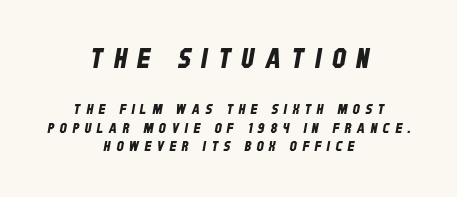
Spacing between characters has been opened up far beyond the box default. Layout note: lines centered. Each new line begins a customary step beneath the previous one. Check the space under the baseline: it is left empty. Scale decreases going downward across the two blocks.
